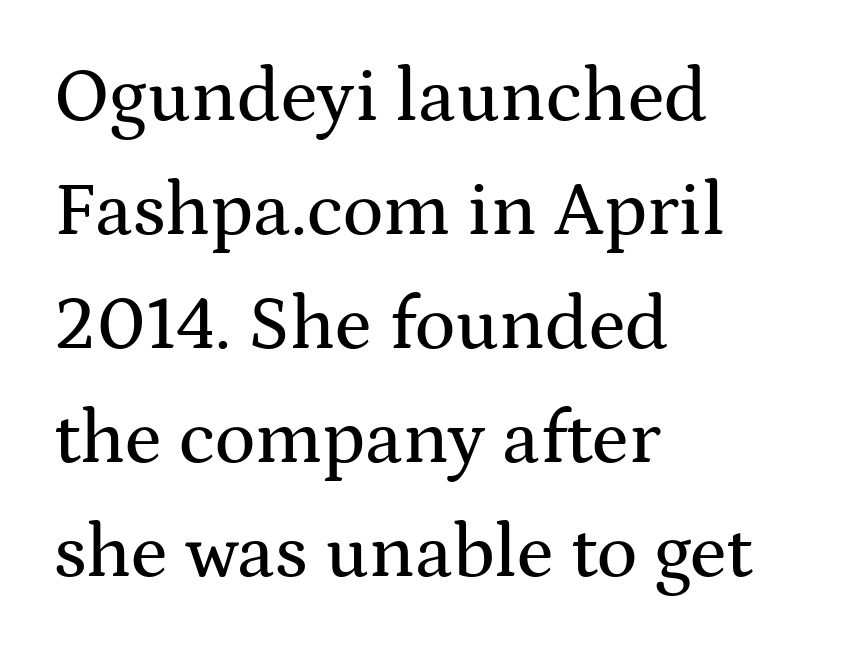
The image shows 76 px wide serif type, upright; set left-aligned, normal line spacing (1.5x), normal letter spacing, not underlined; medium stroke contrast and a medium x-height.
